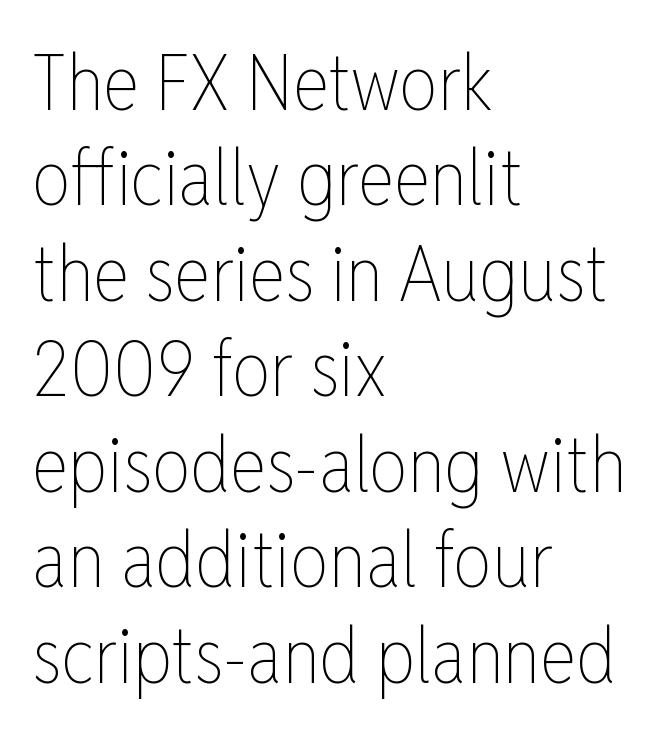
Q: Is the text bold? A: No.
Q: Is the text italic (slanted)? A: No, it is upright.
Q: Is the text underlined? A: No.
Q: How is the paragraph aligned? A: Left-aligned.
Q: Is the spacing between letters normal or unusually wide? A: Normal.
Q: Width (condensed, normal, or wide)? A: Condensed.
Q: Stroke contrast? A: Low.
Q: x-height? A: Medium.
Q: Monospaced? A: No.
